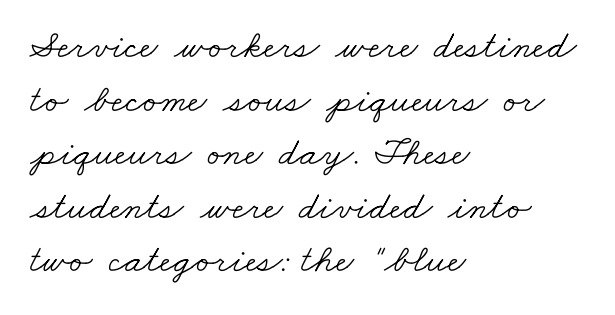
{"serif": "yes", "bold": "no", "weight": "light", "width": "wide", "stroke_contrast": "low", "x_height": "small", "monospaced": "no", "underline": "no", "align": "left", "line_spacing": "normal", "line_spacing_ratio": 1.34, "letter_spacing": "normal", "letter_spacing_em": 0.0, "glyph_px": 40}
